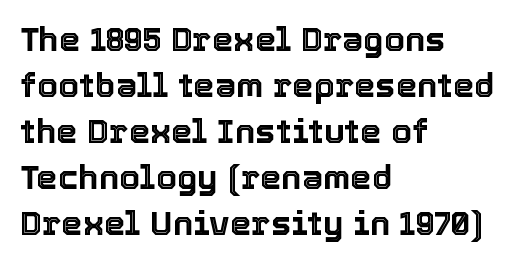
Q: Is the text italic (slanted)? A: No, it is upright.
Q: Is the text underlined? A: No.
Q: How is the paragraph aligned? A: Left-aligned.
Q: Is the spacing between letters normal or unusually wide? A: Normal.
Q: Is the spacing between lines tight, normal or loose? A: Normal.
Q: Width (condensed, normal, or wide)? A: Normal.
Q: x-height? A: Medium.
Q: Monospaced? A: No.
